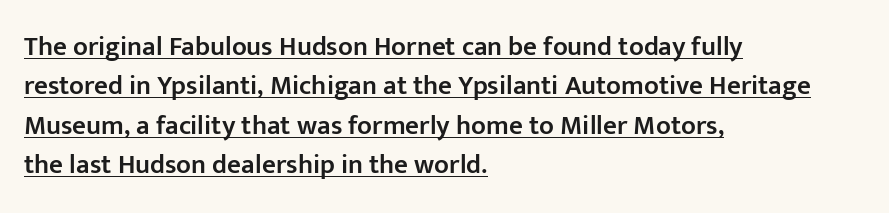
Q: Is the text bold? A: Semi-bold.
Q: Is the text italic (slanted)? A: No, it is upright.
Q: Is the text underlined? A: Yes.
Q: How is the paragraph aligned? A: Left-aligned.
Q: Is the spacing between letters normal or unusually wide? A: Normal.
Q: Is the spacing between lines tight, normal or loose? A: Normal.
